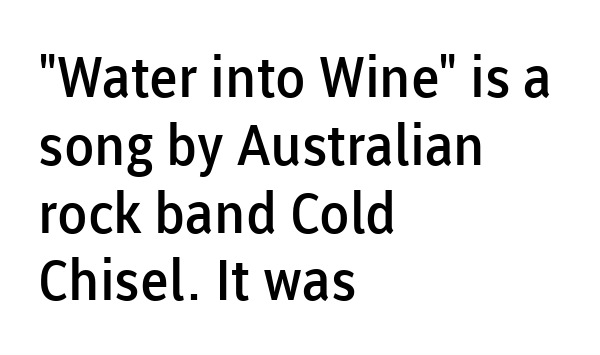
{"serif": "no", "italic": "no", "bold": "semi", "weight": "semibold", "width": "normal", "stroke_contrast": "low", "x_height": "medium", "monospaced": "no", "underline": "no", "align": "left", "line_spacing_ratio": 1.21, "letter_spacing": "normal", "letter_spacing_em": 0.0, "glyph_px": 56}
